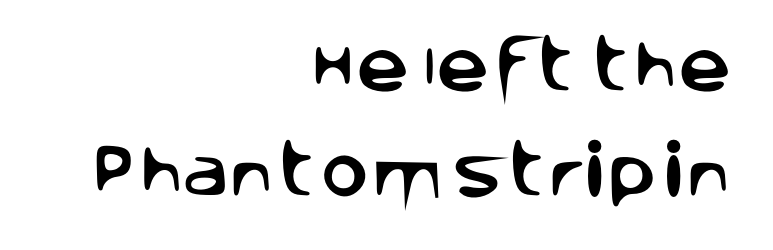
{"serif": "no", "italic": "no", "width": "normal", "stroke_contrast": "low", "x_height": "large", "monospaced": "no", "underline": "no", "align": "right", "line_spacing_ratio": 1.78, "letter_spacing": "normal", "letter_spacing_em": 0.0, "glyph_px": 59}
